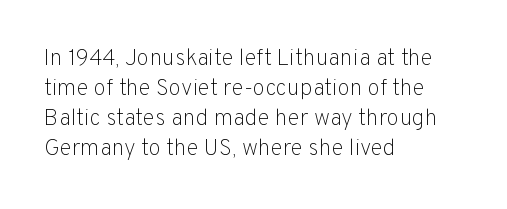
Q: Is the text bold? A: No.
Q: Is the text italic (slanted)? A: No, it is upright.
Q: Is the text underlined? A: No.
Q: How is the paragraph aligned? A: Left-aligned.
Q: Is the spacing between letters normal or unusually wide? A: Normal.
Q: Is the spacing between lines tight, normal or loose? A: Normal.
